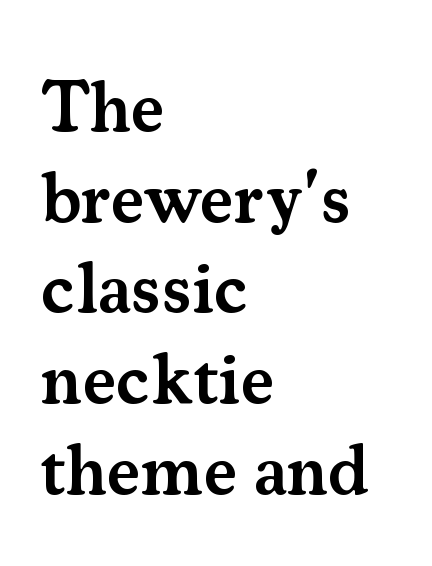
{"serif": "yes", "italic": "no", "bold": "semi", "weight": "semibold", "width": "normal", "stroke_contrast": "medium", "x_height": "small", "monospaced": "no", "underline": "no", "align": "left", "line_spacing": "normal", "line_spacing_ratio": 1.26, "letter_spacing": "normal", "letter_spacing_em": 0.0, "glyph_px": 72}
